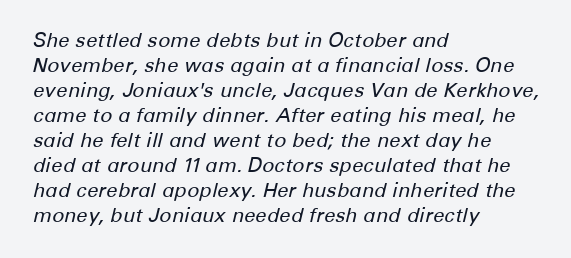
Q: Is the text bold? A: No.
Q: Is the text italic (slanted)? A: Yes, it leans right by about 12 degrees.
Q: Is the text underlined? A: No.
Q: How is the paragraph aligned? A: Left-aligned.
Q: Is the spacing between letters normal or unusually wide? A: Normal.
Q: Is the spacing between lines tight, normal or loose? A: Normal.
